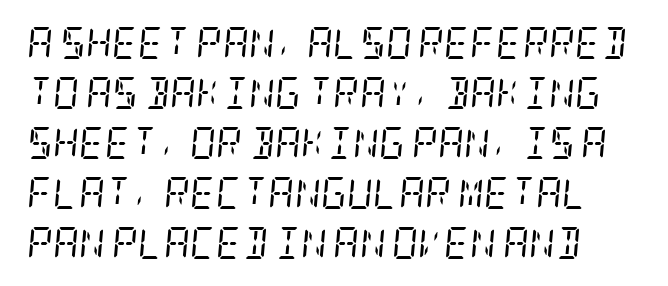
The line texture is even and compact thanks to regular tracking. Italic? Definitely — the glyphs are oblique. Stroke mass is kept to a normal reading level or below. Honestly, there is no underline to notice here at all.
